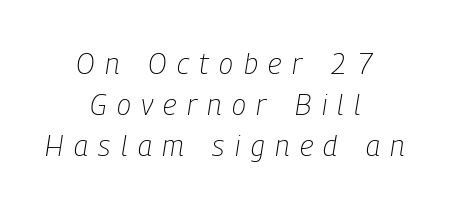
Notice how the stems are inclined rather than vertical — that's the hallmark of italics. What's the leading like? Ordinary, nothing unusual. The face used here is rendered with a markedly widened letterfit. Heaviness? Minimal to ordinary, like unemphasized prose. Centered paragraph, ragged on both sides. Character widths vary here, with narrow letters taking less room than wide ones.
